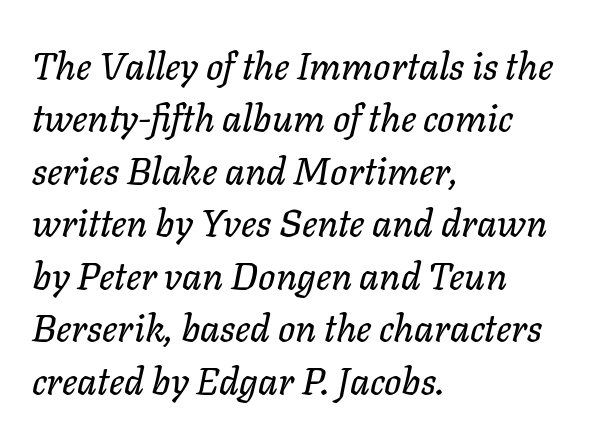
Q: Is the text italic (slanted)? A: Yes, it leans right by about 11 degrees.
Q: Is the text underlined? A: No.
Q: How is the paragraph aligned? A: Left-aligned.
Q: Is the spacing between letters normal or unusually wide? A: Normal.
Q: Is the spacing between lines tight, normal or loose? A: Normal.
Q: Width (condensed, normal, or wide)? A: Normal.
Q: Stroke contrast? A: Low.
Q: x-height? A: Medium.
Q: Monospaced? A: No.
